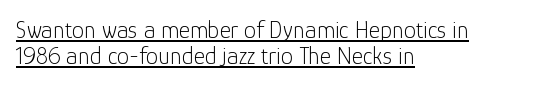
{"italic": "no", "bold": "no", "underline": "yes", "align": "left", "line_spacing": "tight", "line_spacing_ratio": 1.09, "letter_spacing": "normal", "letter_spacing_em": 0.0, "glyph_px": 24}
